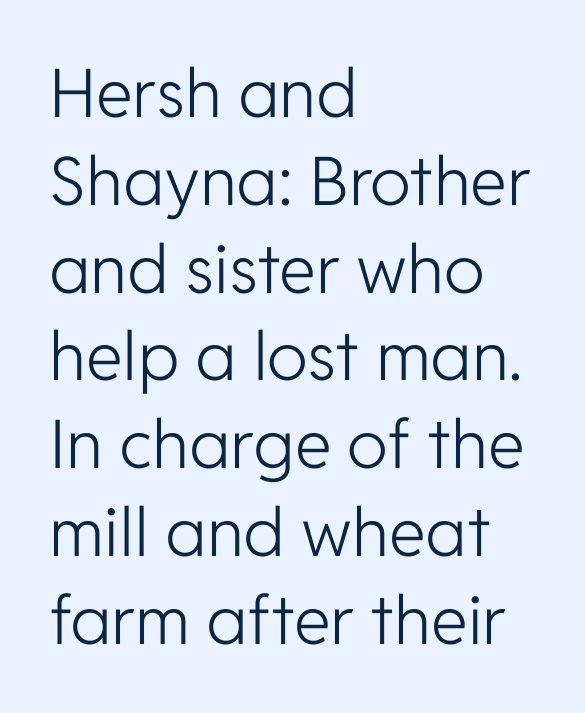
{"serif": "no", "italic": "no", "bold": "no", "weight": "light", "width": "normal", "stroke_contrast": "low", "x_height": "medium", "monospaced": "no", "underline": "no", "align": "left", "line_spacing": "normal", "line_spacing_ratio": 1.31, "letter_spacing": "normal", "letter_spacing_em": 0.0, "glyph_px": 67}
